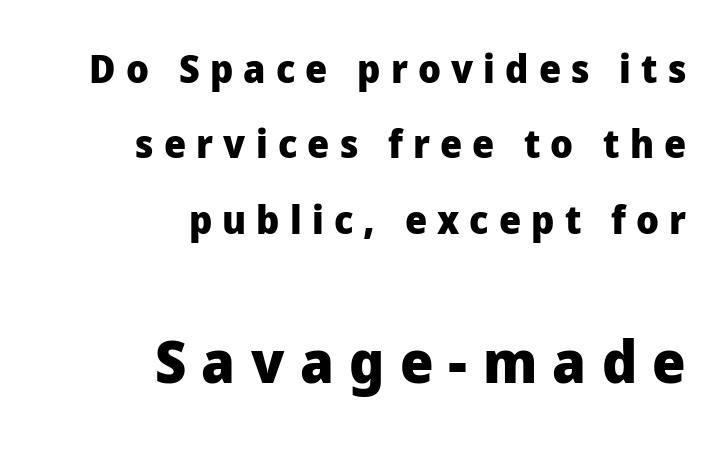
Q: Is the text bold? A: Yes.
Q: Is the text italic (slanted)? A: No, it is upright.
Q: Is the typeface a serif or a sans-serif typeface? A: Sans-serif.
Q: Is the text underlined? A: No.
Q: How is the paragraph aligned? A: Right-aligned.
Q: Is the spacing between letters normal or unusually wide? A: Unusually wide.
Q: Is the spacing between lines tight, normal or loose? A: Loose.
Q: Which block of text is set in a larger size, the first (top) or the second (bottom)? A: The second (bottom) one.
Q: Width (condensed, normal, or wide)? A: Normal.
Q: Stroke contrast? A: Low.
Q: x-height? A: Medium.
Q: Monospaced? A: No.
